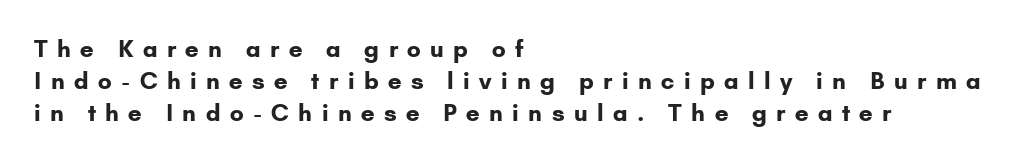
{"italic": "no", "bold": "yes", "underline": "no", "align": "left", "line_spacing": "normal", "line_spacing_ratio": 1.4, "letter_spacing": "wide", "letter_spacing_em": 0.41, "glyph_px": 23}
